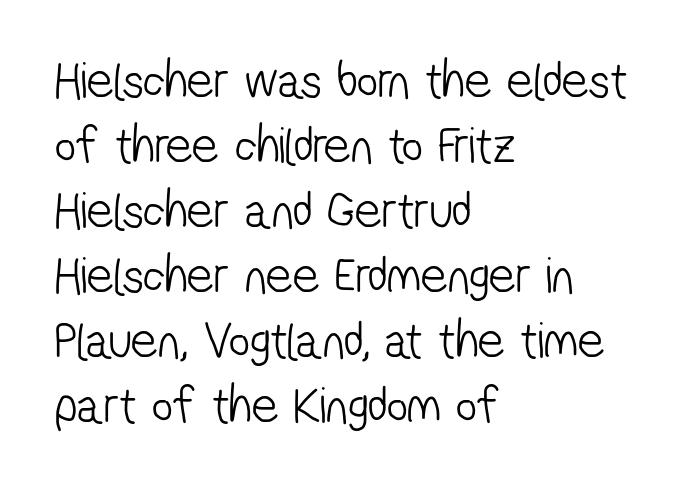
{"serif": "no", "bold": "no", "weight": "light", "width": "condensed", "stroke_contrast": "low", "x_height": "medium", "monospaced": "no", "underline": "no", "align": "left", "line_spacing": "normal", "line_spacing_ratio": 1.25, "letter_spacing": "normal", "letter_spacing_em": 0.0, "glyph_px": 52}
